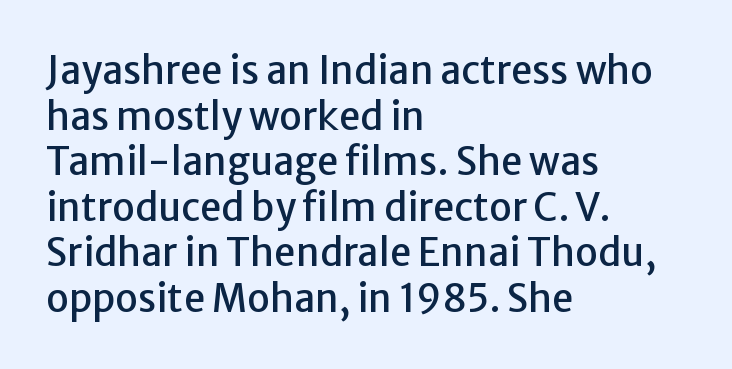
The image shows 38 px sans-serif type, upright; set left-aligned, line spacing 1.2x, normal letter spacing, not underlined; low stroke contrast and a medium x-height.
